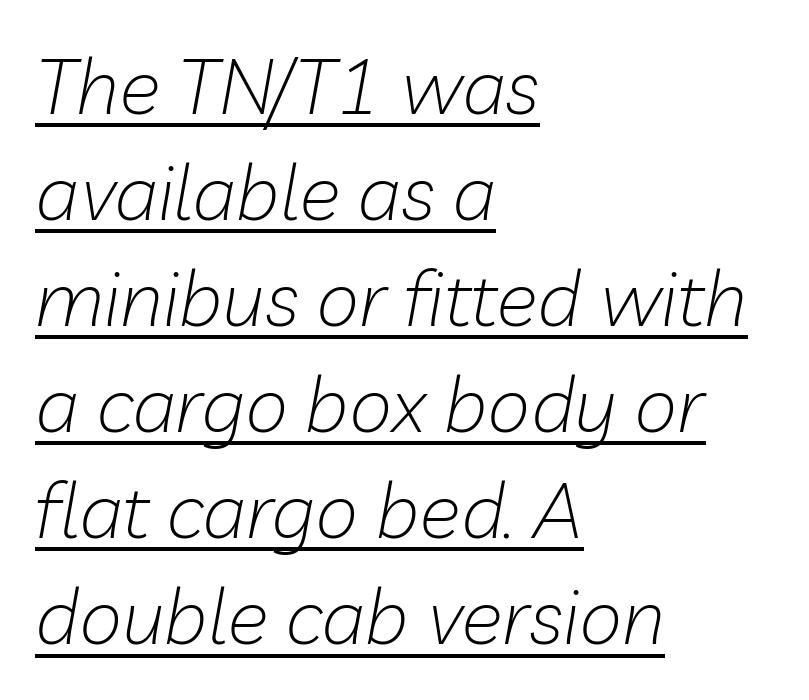
Q: Is the text bold? A: No.
Q: Is the text italic (slanted)? A: Yes, it leans right by about 10 degrees.
Q: Is the text underlined? A: Yes.
Q: How is the paragraph aligned? A: Left-aligned.
Q: Is the spacing between letters normal or unusually wide? A: Normal.
Q: Is the spacing between lines tight, normal or loose? A: Normal.
Q: Width (condensed, normal, or wide)? A: Normal.
Q: Stroke contrast? A: Low.
Q: x-height? A: Medium.
Q: Monospaced? A: No.
